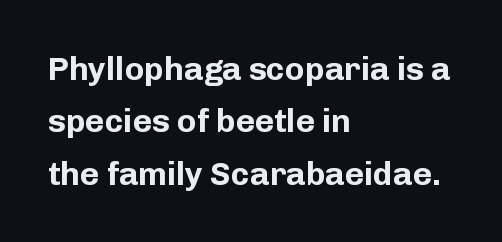
{"serif": "no", "italic": "no", "bold": "yes", "weight": "bold", "width": "normal", "stroke_contrast": "low", "x_height": "medium", "monospaced": "no", "underline": "no", "align": "left", "line_spacing": "normal", "line_spacing_ratio": 1.59, "letter_spacing": "normal", "letter_spacing_em": 0.0, "glyph_px": 33}
